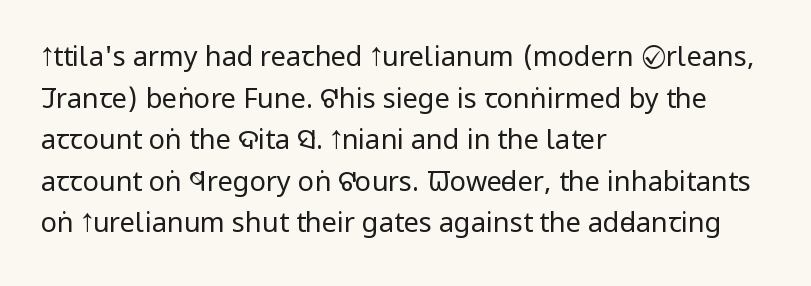
{"italic": "no", "bold": "no", "underline": "no", "align": "left", "line_spacing": "normal", "line_spacing_ratio": 1.54, "letter_spacing": "normal", "letter_spacing_em": 0.0, "glyph_px": 27}
